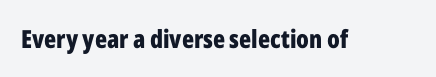
Underlining? Definitely not there. Strong, thick strokes mark this as bold type. This sample uses an upright cut, with every glyph sitting square on the baseline. A typesetter would call this zero additional tracking.
